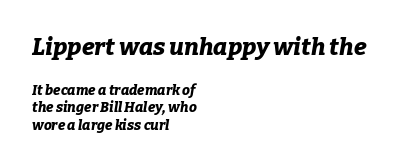
{"italic": "yes", "lean": "right", "slant_degrees": 9, "bold": "yes", "underline": "no", "align": "left", "line_spacing_ratio": 1.24, "letter_spacing": "normal", "letter_spacing_em": 0.0, "larger_block": "first", "size_ratio": 1.71, "glyph_px": 24}
